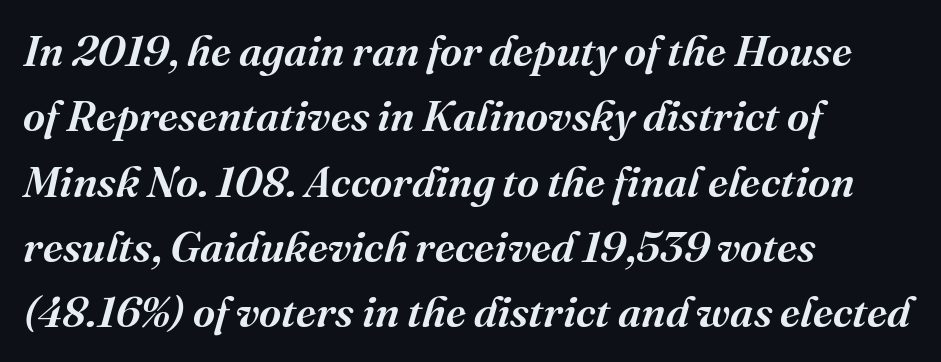
The image shows 43 px semibold serif type, italic (leaning right); set left-aligned, normal line spacing (1.52x), normal letter spacing, not underlined; medium stroke contrast and a medium x-height.
